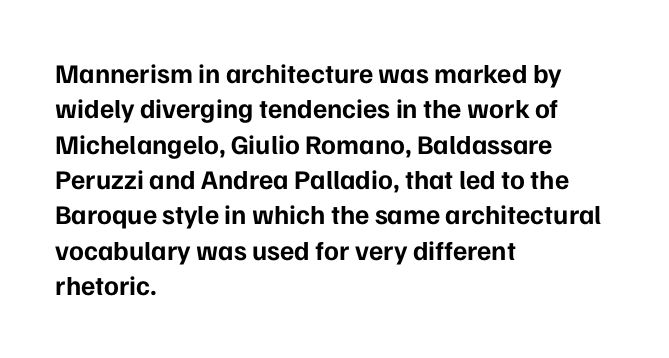
The image shows 27 px bold type, upright; set left-aligned, normal line spacing (1.31x), normal letter spacing, not underlined.
